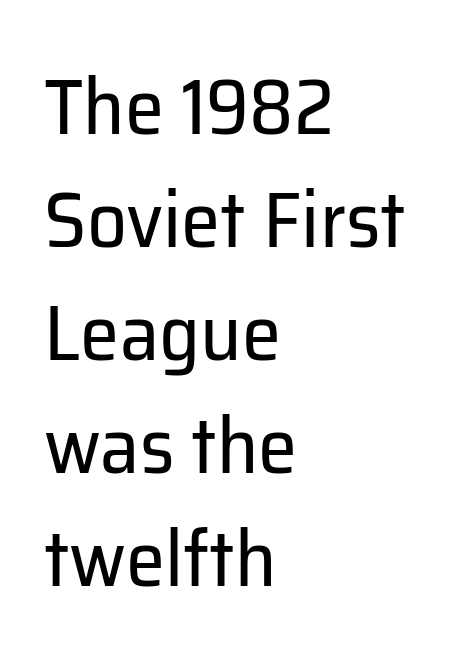
{"serif": "no", "italic": "no", "bold": "no", "weight": "regular", "width": "normal", "stroke_contrast": "low", "x_height": "medium", "monospaced": "no", "underline": "no", "align": "left", "line_spacing": "normal", "line_spacing_ratio": 1.43, "letter_spacing": "normal", "letter_spacing_em": 0.0, "glyph_px": 79}
